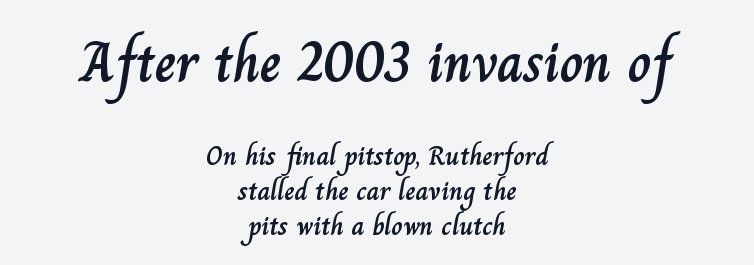
Q: Is the text italic (slanted)? A: Yes.
Q: Is the text underlined? A: No.
Q: How is the paragraph aligned? A: Centered.
Q: Is the spacing between letters normal or unusually wide? A: Normal.
Q: Which block of text is set in a larger size, the first (top) or the second (bottom)? A: The first (top) one.
Q: Width (condensed, normal, or wide)? A: Normal.
Q: Stroke contrast? A: Low.
Q: x-height? A: Small.
Q: Monospaced? A: No.
